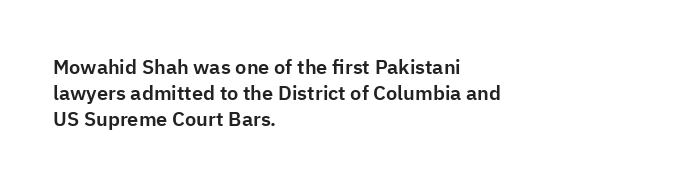
The image shows 20 px text type, upright; set left-aligned, normal line spacing (1.29x), normal letter spacing, not underlined.
